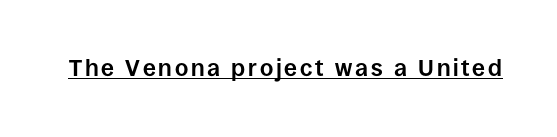
The image shows 23 px bold type, upright; set underlined.
